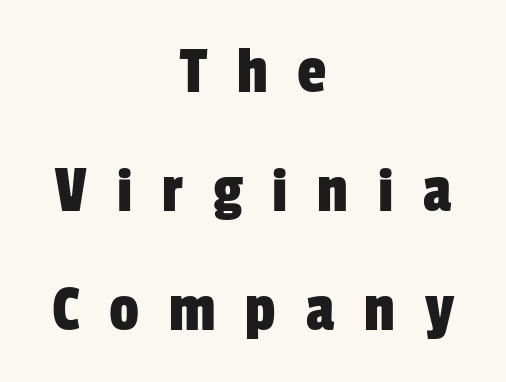
The image shows 66 px condensed sans-serif type; set centered, line spacing 1.8x, unusually wide letter spacing (+0.45 em), not underlined; low stroke contrast and a medium x-height.
